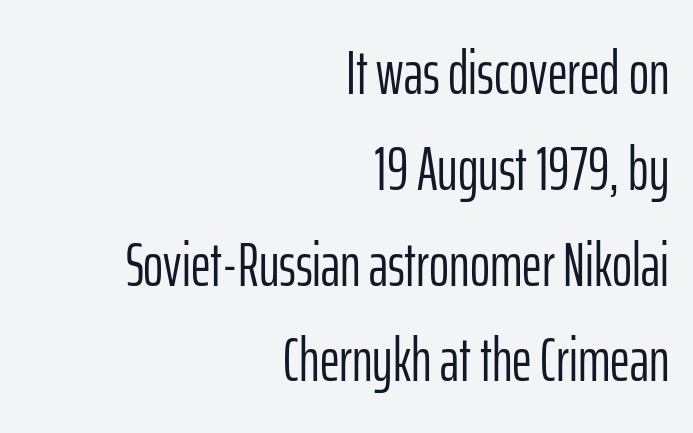
{"serif": "no", "italic": "no", "bold": "no", "weight": "light", "width": "condensed", "stroke_contrast": "low", "x_height": "medium", "monospaced": "no", "underline": "no", "align": "right", "line_spacing": "normal", "line_spacing_ratio": 1.57, "letter_spacing": "normal", "letter_spacing_em": 0.0, "glyph_px": 61}
